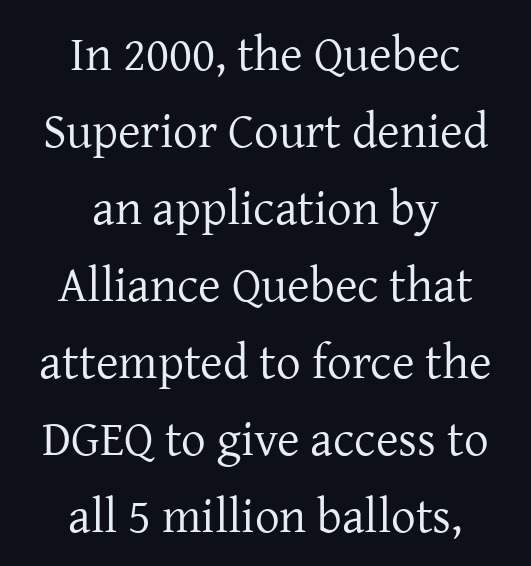
The face used here is rendered with its standard letterfit. Notice how the stems are strictly vertical — no italics here. Descenders are the only things crossing below the line. The type family on display is of the serif kind. Think standard paragraph weight, or any step lighter than that. Quick note: interline space is typical.
